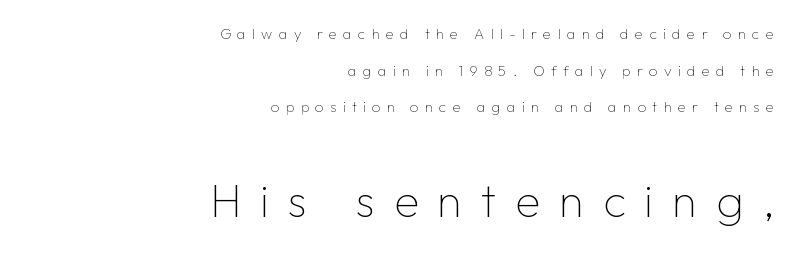
{"serif": "no", "italic": "no", "bold": "no", "weight": "thin", "width": "normal", "stroke_contrast": "low", "x_height": "medium", "monospaced": "no", "underline": "no", "align": "right", "line_spacing": "loose", "line_spacing_ratio": 2.44, "letter_spacing": "wide", "letter_spacing_em": 0.41, "larger_block": "second", "size_ratio": 3.07, "glyph_px": 46}
